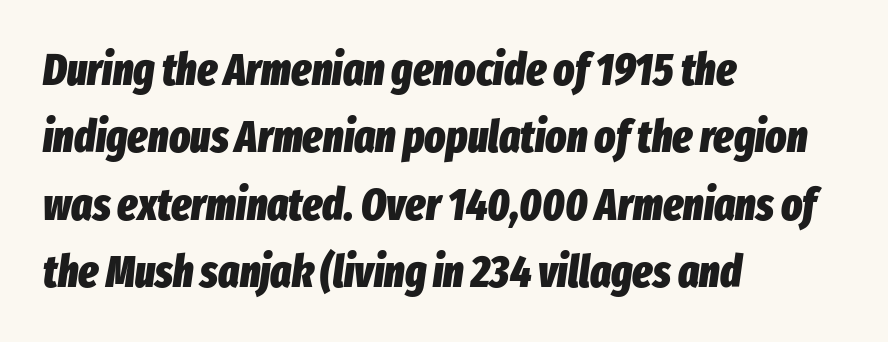
Q: Is the text bold? A: Yes.
Q: Is the text italic (slanted)? A: Yes, it leans right by about 8 degrees.
Q: Is the text underlined? A: No.
Q: How is the paragraph aligned? A: Left-aligned.
Q: Is the spacing between letters normal or unusually wide? A: Normal.
Q: Is the spacing between lines tight, normal or loose? A: Normal.
Q: Width (condensed, normal, or wide)? A: Condensed.
Q: Stroke contrast? A: Low.
Q: x-height? A: Medium.
Q: Monospaced? A: No.
